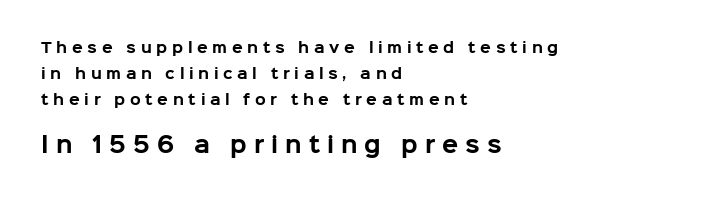
The characters look thick and weighty, a clear bold. Is the letter spacing exaggerated? Yes — the characters are pushed far apart. The type sits square on the baseline with zero lean. Typeset ragged right — the left edge is the straight one.
